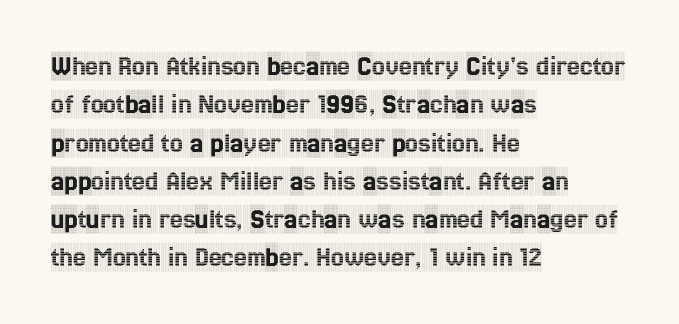
Posture: vertical. Yep, those are serifs on the letters. Compared with typical paragraphs, the rows here are spaced about the same. Left-aligned paragraph, ragged on the right. The space directly below the letters is spotless. Think of a printed novel: that variable character pitch is what you see here.
